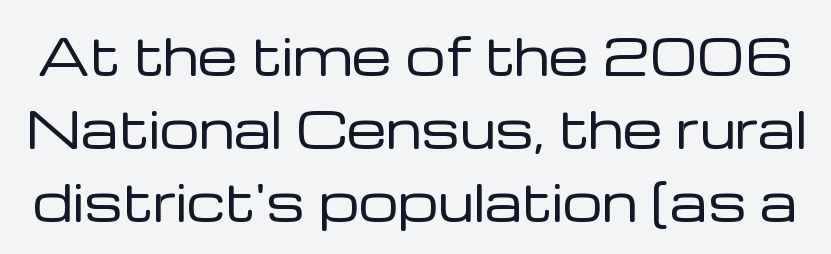
You can tell it's not italic because the verticals are truly vertical. The space beneath each line is pristine and unruled. The text was rendered using a sans face with plain stroke endings. Think of a printed novel: that variable character pitch is what you see here. Line spacing here is normal.
